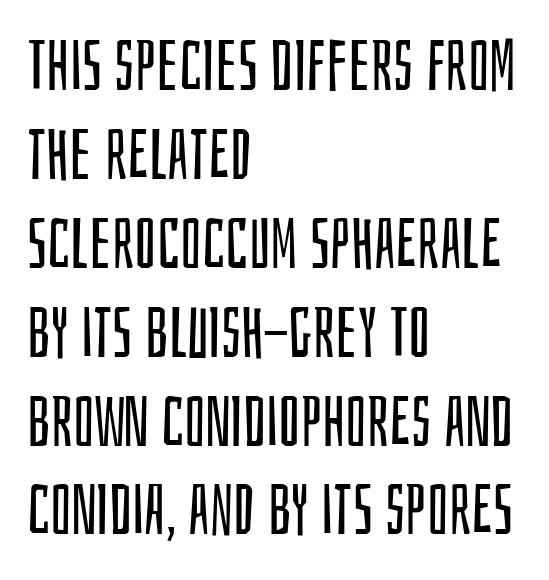
Q: Is the text bold? A: No.
Q: Is the text italic (slanted)? A: No, it is upright.
Q: Is the typeface a serif or a sans-serif typeface? A: Sans-serif.
Q: Is the text underlined? A: No.
Q: How is the paragraph aligned? A: Left-aligned.
Q: Is the spacing between letters normal or unusually wide? A: Normal.
Q: Is the spacing between lines tight, normal or loose? A: Normal.
Q: Width (condensed, normal, or wide)? A: Condensed.
Q: Stroke contrast? A: Low.
Q: x-height? A: Large.
Q: Monospaced? A: No.
